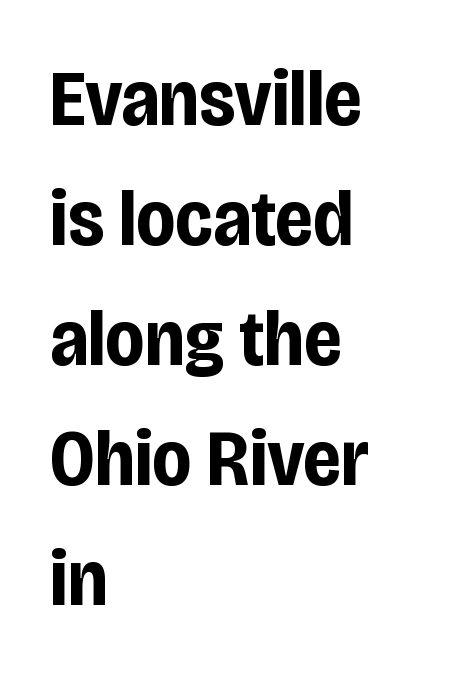
When letters stand straight like this, we call the style roman or upright. Heavy-handed strokes throughout: this text is bold. A clean baseline with only descenders dipping below it. The block of text has a typical density, with ordinary space between rows.
